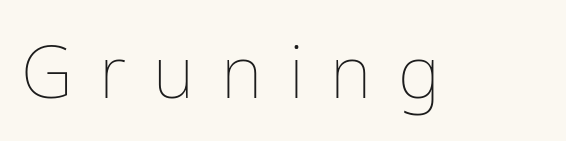
Q: Is the text bold? A: No.
Q: Is the text italic (slanted)? A: No, it is upright.
Q: Is the text underlined? A: No.
Q: Is the spacing between letters normal or unusually wide? A: Unusually wide.
Q: Width (condensed, normal, or wide)? A: Normal.
Q: Stroke contrast? A: Low.
Q: x-height? A: Medium.
Q: Monospaced? A: No.
